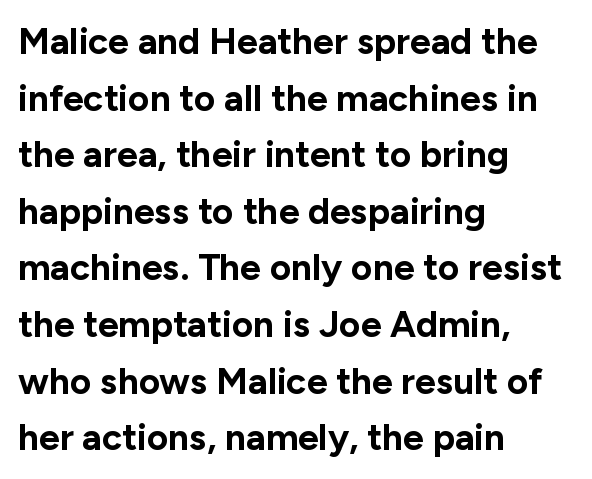
Q: Is the text bold? A: Yes.
Q: Is the text italic (slanted)? A: No, it is upright.
Q: Is the typeface a serif or a sans-serif typeface? A: Sans-serif.
Q: Is the text underlined? A: No.
Q: How is the paragraph aligned? A: Left-aligned.
Q: Is the spacing between letters normal or unusually wide? A: Normal.
Q: Is the spacing between lines tight, normal or loose? A: Normal.
Q: Width (condensed, normal, or wide)? A: Normal.
Q: Stroke contrast? A: Low.
Q: x-height? A: Medium.
Q: Monospaced? A: No.
